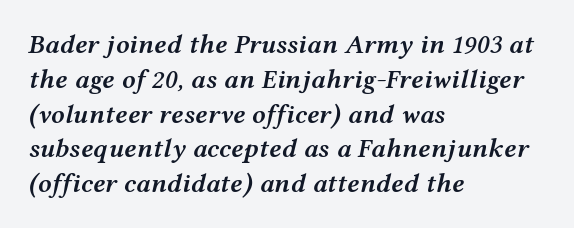
The strokes are fattened partway — semibold, not bold. The specimen omits any rule beneath the text block's lines. Line starts are locked; line ends wander. Does extra space separate the letters? No, they use regular spacing.
